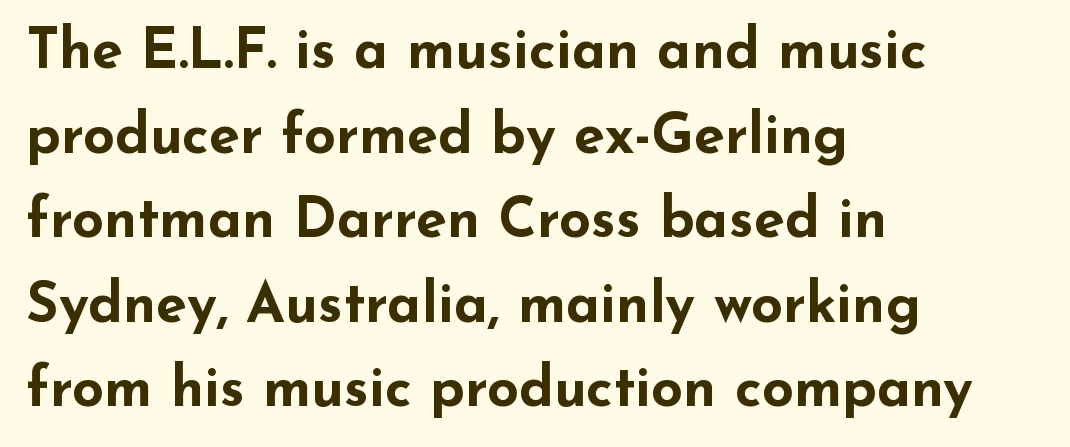
{"serif": "no", "italic": "no", "bold": "yes", "weight": "bold", "width": "wide", "stroke_contrast": "low", "x_height": "small", "monospaced": "no", "underline": "no", "align": "left", "line_spacing": "normal", "line_spacing_ratio": 1.51, "letter_spacing": "normal", "letter_spacing_em": 0.0, "glyph_px": 56}
